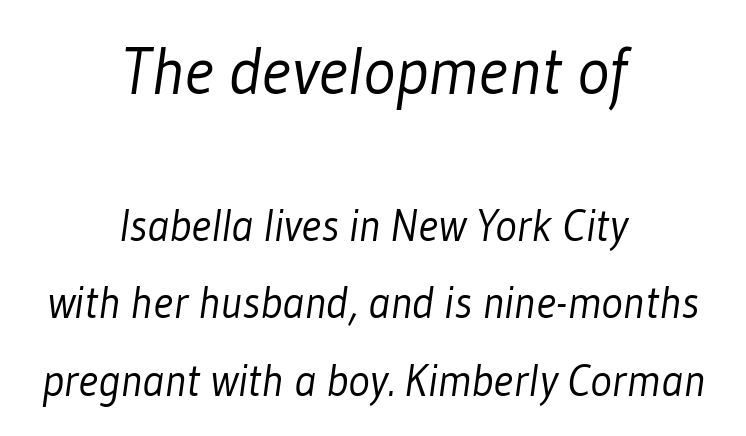
Q: Is the text bold? A: No.
Q: Is the typeface a serif or a sans-serif typeface? A: Sans-serif.
Q: Is the text underlined? A: No.
Q: How is the paragraph aligned? A: Centered.
Q: Is the spacing between letters normal or unusually wide? A: Normal.
Q: Which block of text is set in a larger size, the first (top) or the second (bottom)? A: The first (top) one.
Q: Width (condensed, normal, or wide)? A: Condensed.
Q: Stroke contrast? A: Low.
Q: x-height? A: Medium.
Q: Monospaced? A: No.
